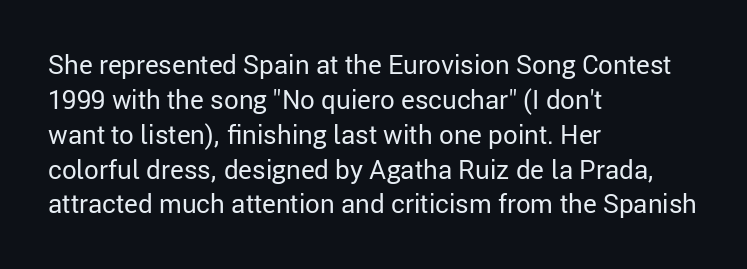
The image shows 26 px text type, upright; set left-aligned, normal line spacing (1.34x), normal letter spacing, not underlined.
